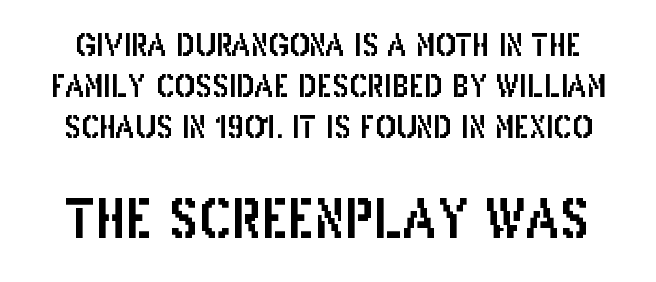
{"serif": "no", "italic": "no", "width": "condensed", "stroke_contrast": "low", "x_height": "large", "monospaced": "no", "underline": "no", "line_spacing": "normal", "line_spacing_ratio": 1.36, "letter_spacing": "normal", "letter_spacing_em": 0.0, "larger_block": "second", "size_ratio": 1.77, "glyph_px": 53}
